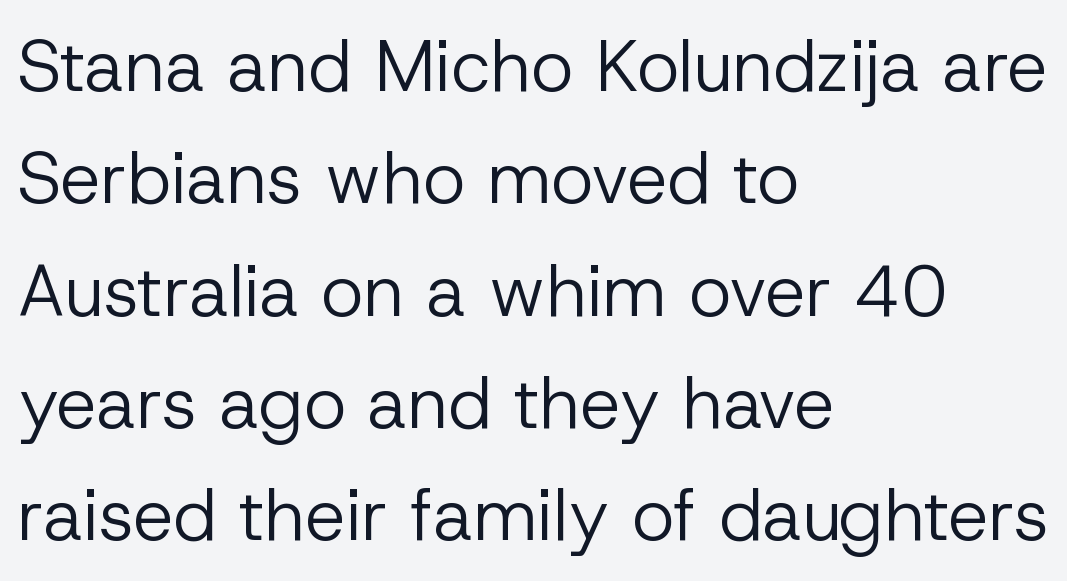
A typesetter would call this proportional, since set widths differ per character. Check the space under the baseline: it is left empty. Glyph-to-glyph distance matches everyday printed text. Reading down the block, your eye returns to a fixed left position each line. Quick note: interline space is typical.
